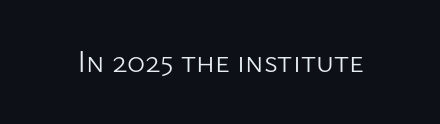
Q: Is the text bold? A: No.
Q: Is the text italic (slanted)? A: No, it is upright.
Q: Is the typeface a serif or a sans-serif typeface? A: Sans-serif.
Q: Is the text underlined? A: No.
Q: Is the spacing between letters normal or unusually wide? A: Normal.
Q: Width (condensed, normal, or wide)? A: Normal.
Q: Stroke contrast? A: Low.
Q: x-height? A: Medium.
Q: Monospaced? A: No.
